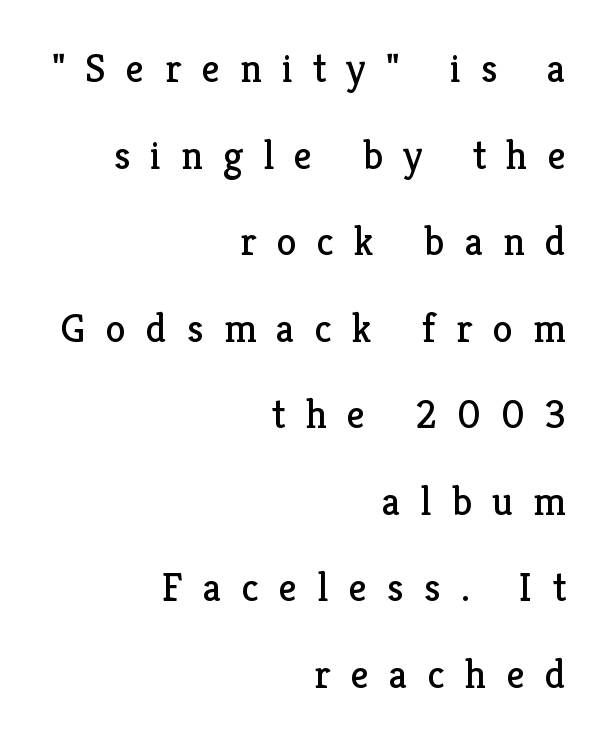
Q: Is the text bold? A: No.
Q: Is the text italic (slanted)? A: No, it is upright.
Q: Is the typeface a serif or a sans-serif typeface? A: Serif.
Q: Is the text underlined? A: No.
Q: How is the paragraph aligned? A: Right-aligned.
Q: Is the spacing between letters normal or unusually wide? A: Unusually wide.
Q: Is the spacing between lines tight, normal or loose? A: Loose.
Q: Width (condensed, normal, or wide)? A: Normal.
Q: Stroke contrast? A: Low.
Q: x-height? A: Medium.
Q: Monospaced? A: No.
